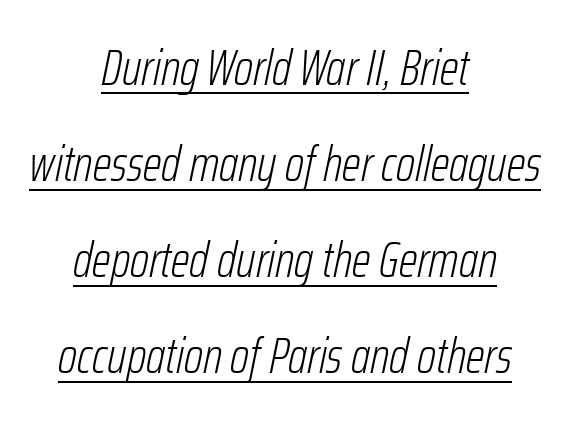
{"italic": "yes", "lean": "right", "slant_degrees": 12, "bold": "no", "weight": "light", "width": "condensed", "stroke_contrast": "low", "x_height": "medium", "monospaced": "no", "underline": "yes", "align": "center", "line_spacing": "loose", "line_spacing_ratio": 1.96, "letter_spacing": "normal", "letter_spacing_em": 0.0, "glyph_px": 49}
